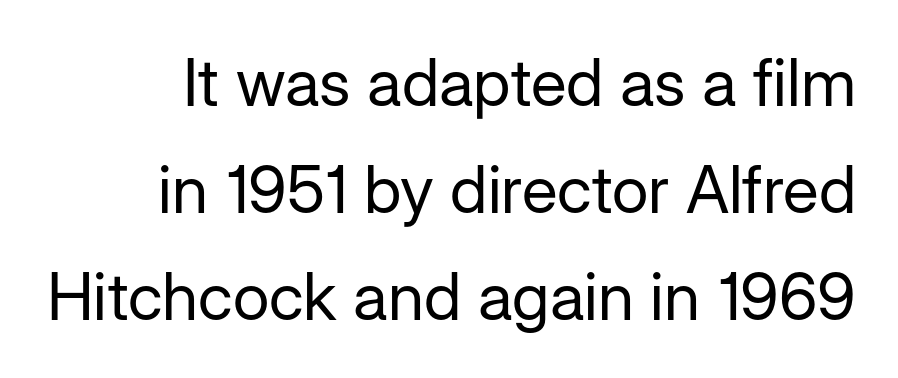
Q: Is the text bold? A: No.
Q: Is the text italic (slanted)? A: No, it is upright.
Q: Is the typeface a serif or a sans-serif typeface? A: Sans-serif.
Q: Is the text underlined? A: No.
Q: Is the spacing between letters normal or unusually wide? A: Normal.
Q: Is the spacing between lines tight, normal or loose? A: Normal.
Q: Width (condensed, normal, or wide)? A: Normal.
Q: Stroke contrast? A: Low.
Q: x-height? A: Medium.
Q: Monospaced? A: No.
